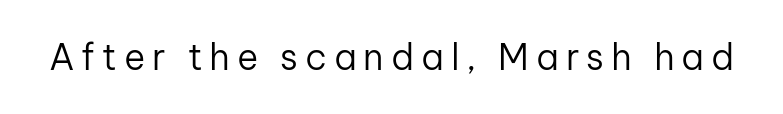
{"serif": "no", "italic": "no", "bold": "no", "weight": "regular", "width": "normal", "stroke_contrast": "low", "x_height": "medium", "monospaced": "no", "underline": "no", "glyph_px": 36}
